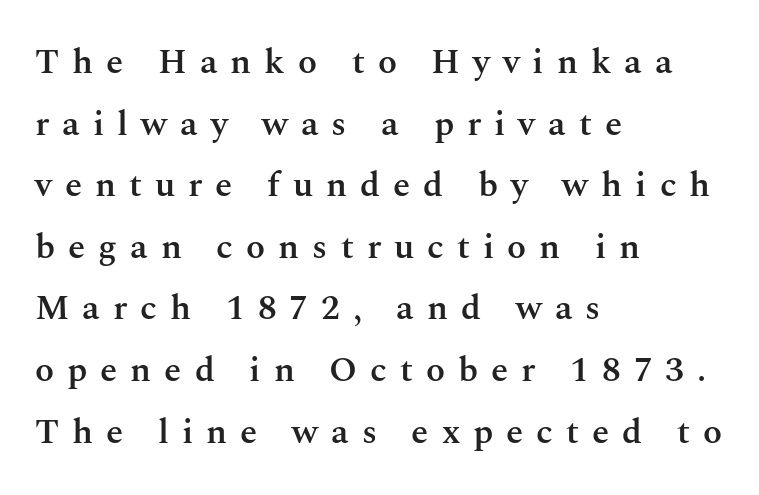
The image shows 35 px semibold serif type, upright; set left-aligned, line spacing 1.76x, unusually wide letter spacing (+0.37 em), not underlined; medium stroke contrast and a medium x-height.
